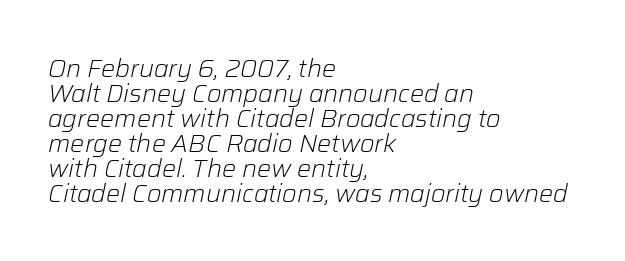
The image shows 25 px text type, italic (leaning right); set left-aligned, tight line spacing (1.0x), normal letter spacing, not underlined.
